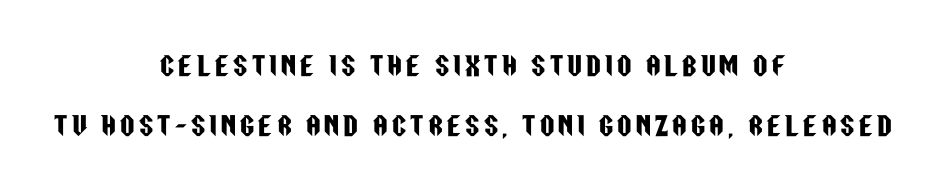
The image shows 25 px text type, upright; set centered, loose line spacing (2.41x), not underlined.
